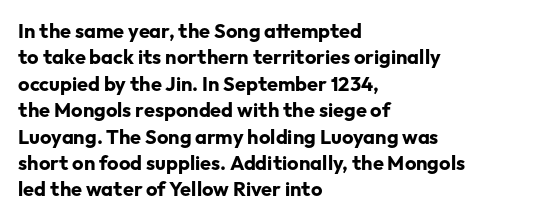
No extra tracking has been applied to these lines. The font is running at its bold setting. Students, observe: this is what conventionally led text looks like. Ascenders rise straight up at ninety degrees.
